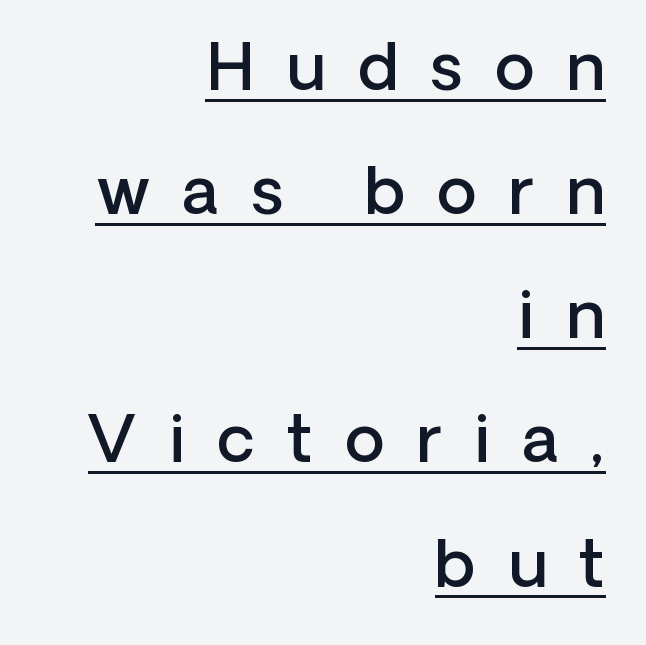
The image shows 65 px semibold sans-serif type, upright; set right-aligned, loose line spacing (1.91x), unusually wide letter spacing (+0.5 em), underlined; low stroke contrast and a medium x-height.
